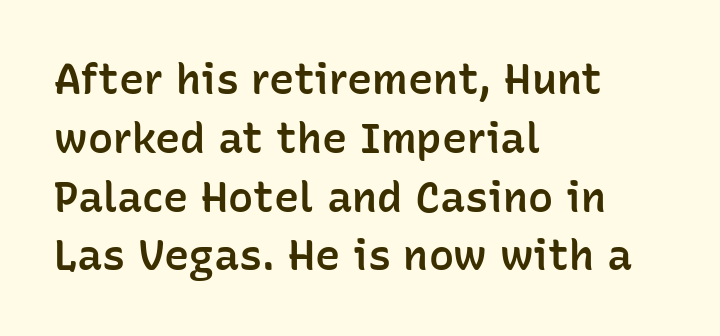
Q: Is the text bold? A: Semi-bold.
Q: Is the text italic (slanted)? A: No, it is upright.
Q: Is the typeface a serif or a sans-serif typeface? A: Sans-serif.
Q: Is the text underlined? A: No.
Q: How is the paragraph aligned? A: Left-aligned.
Q: Is the spacing between letters normal or unusually wide? A: Normal.
Q: Is the spacing between lines tight, normal or loose? A: Normal.
Q: Width (condensed, normal, or wide)? A: Normal.
Q: Stroke contrast? A: Low.
Q: x-height? A: Medium.
Q: Monospaced? A: No.
